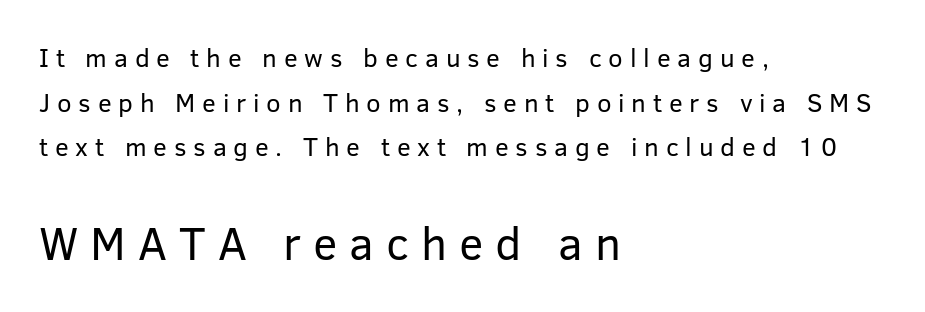
Q: Is the text bold? A: No.
Q: Is the text italic (slanted)? A: No, it is upright.
Q: Is the typeface a serif or a sans-serif typeface? A: Sans-serif.
Q: Is the text underlined? A: No.
Q: How is the paragraph aligned? A: Left-aligned.
Q: Is the spacing between letters normal or unusually wide? A: Unusually wide.
Q: Which block of text is set in a larger size, the first (top) or the second (bottom)? A: The second (bottom) one.
Q: Width (condensed, normal, or wide)? A: Normal.
Q: Stroke contrast? A: Low.
Q: x-height? A: Medium.
Q: Monospaced? A: No.
